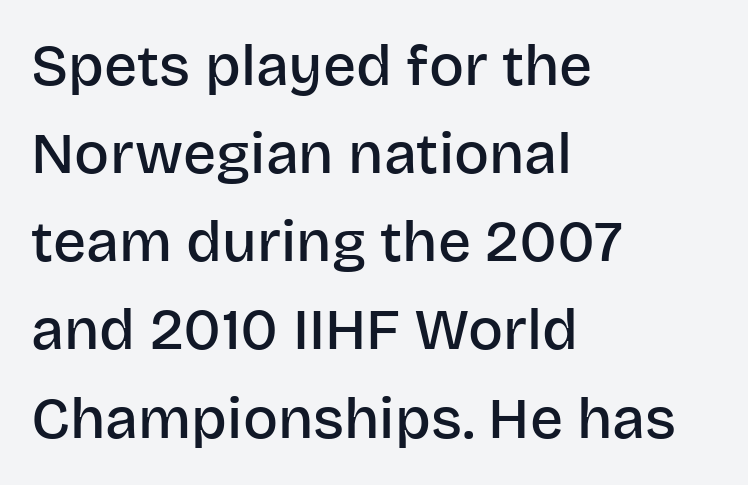
Characters remain perfectly vertical along every line. The glyphs in this specimen are sans serif. The face used here is proportionally spaced, like ordinary book or web type. Alignment: flush left. This is the in-between weight designers call semibold or demi.
